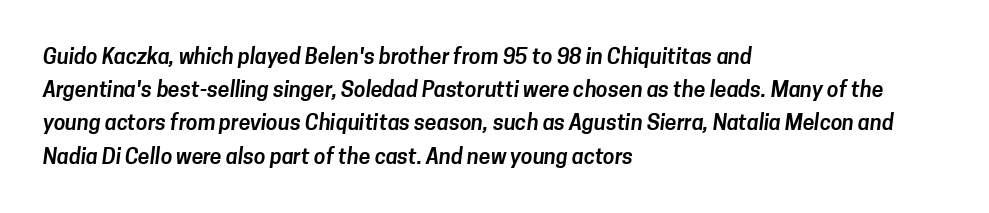
Decoration check: the copy has no underline. These lines are set flush left with a ragged right edge. A typesetter would call this leading conventional body-copy spacing. Caption: standard tracking, unaltered.
